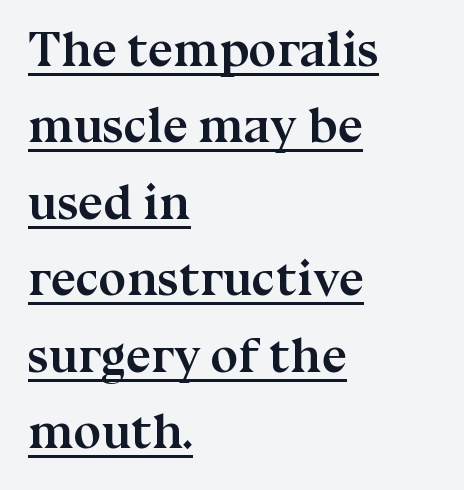
{"serif": "yes", "italic": "no", "bold": "yes", "weight": "semibold", "width": "normal", "stroke_contrast": "medium", "x_height": "medium", "monospaced": "no", "underline": "yes", "align": "left", "line_spacing": "normal", "line_spacing_ratio": 1.53, "letter_spacing": "normal", "letter_spacing_em": 0.0, "glyph_px": 50}
